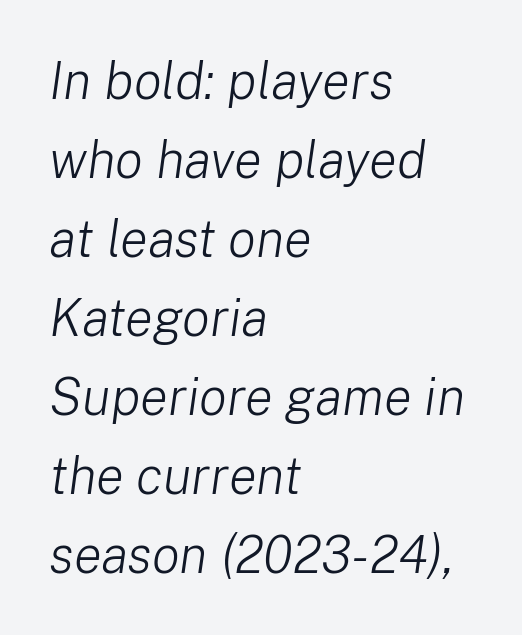
{"italic": "yes", "lean": "right", "slant_degrees": 8, "bold": "no", "weight": "light", "width": "normal", "stroke_contrast": "low", "x_height": "medium", "monospaced": "no", "underline": "no", "align": "left", "line_spacing": "normal", "line_spacing_ratio": 1.52, "letter_spacing": "normal", "letter_spacing_em": 0.0, "glyph_px": 52}
